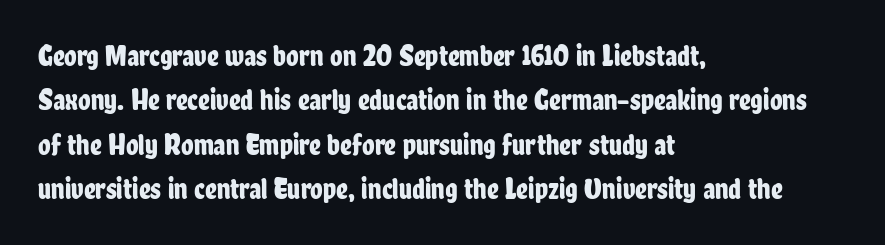
Q: Is the text italic (slanted)? A: No, it is upright.
Q: Is the typeface a serif or a sans-serif typeface? A: Sans-serif.
Q: Is the text underlined? A: No.
Q: How is the paragraph aligned? A: Left-aligned.
Q: Is the spacing between letters normal or unusually wide? A: Normal.
Q: Is the spacing between lines tight, normal or loose? A: Normal.
Q: Width (condensed, normal, or wide)? A: Condensed.
Q: Stroke contrast? A: Low.
Q: x-height? A: Medium.
Q: Monospaced? A: No.
